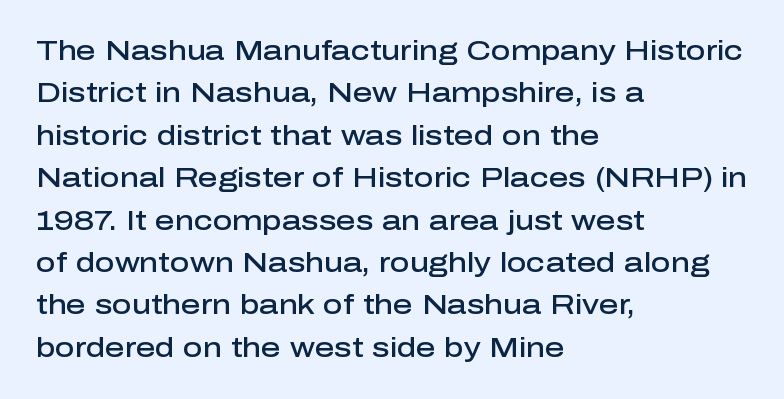
{"italic": "no", "bold": "semi", "underline": "no", "align": "left", "line_spacing": "normal", "line_spacing_ratio": 1.57, "letter_spacing": "normal", "letter_spacing_em": 0.0, "glyph_px": 27}
